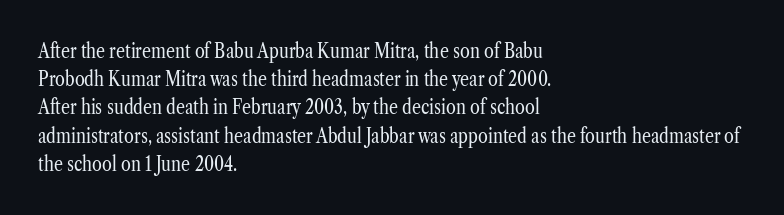
The image shows 20 px text type, upright; set left-aligned, normal line spacing (1.41x), normal letter spacing, not underlined.
